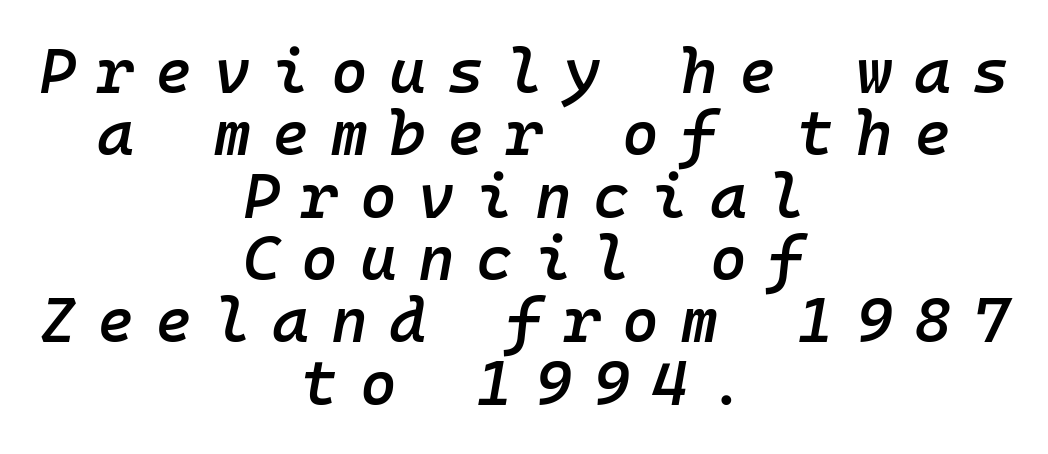
The image shows 63 px semibold type, italic (leaning right), monospaced; set centered, tight line spacing (0.99x), unusually wide letter spacing (+0.34 em), not underlined; low stroke contrast and a medium x-height.
